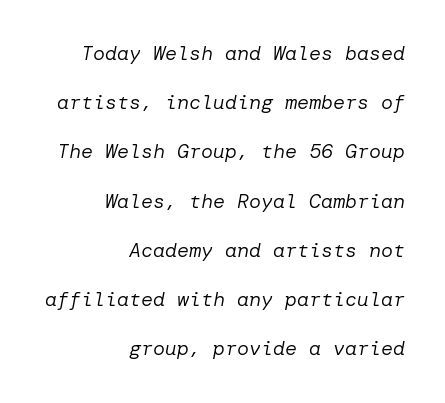
The specimen omits any rule beneath the text block's lines. The rendering anchors every line to the right-hand side. The passage shown stacks its lines with a broad gap. Bold? No — there's no thickening of the strokes.
